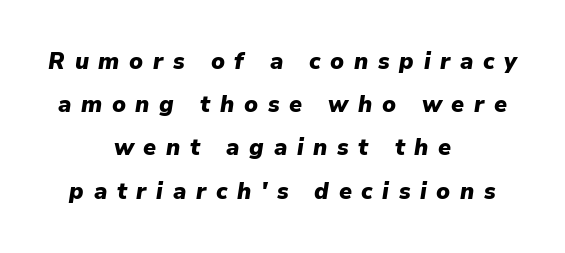
The image shows 23 px bold type, italic (leaning right); set centered, line spacing 1.88x, unusually wide letter spacing (+0.42 em), not underlined.
